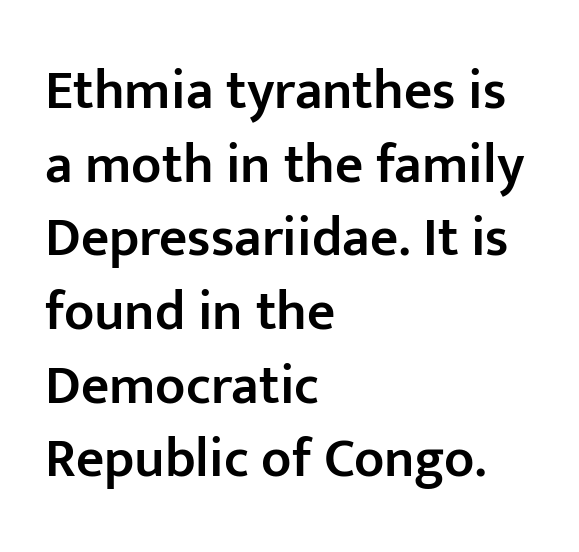
{"serif": "no", "italic": "no", "bold": "semi", "weight": "semibold", "width": "normal", "stroke_contrast": "low", "x_height": "medium", "monospaced": "no", "underline": "no", "align": "left", "line_spacing": "normal", "line_spacing_ratio": 1.34, "letter_spacing": "normal", "letter_spacing_em": 0.0, "glyph_px": 55}
